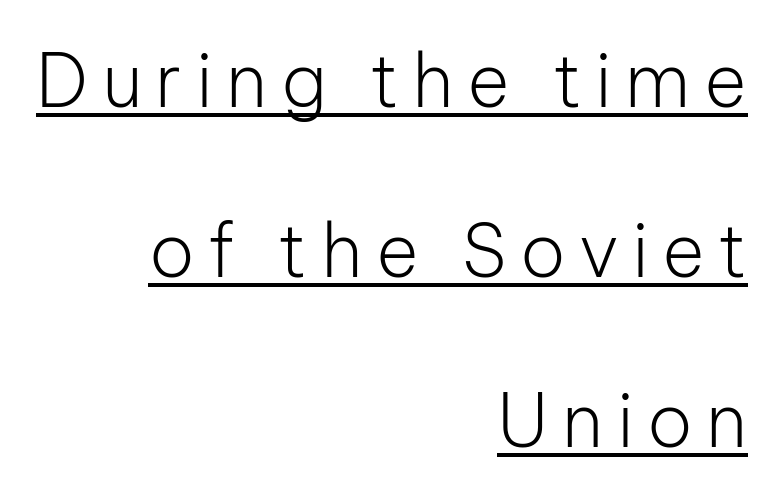
The image shows 73 px light sans-serif type, upright; set right-aligned, loose line spacing (2.33x), underlined; low stroke contrast and a medium x-height.
